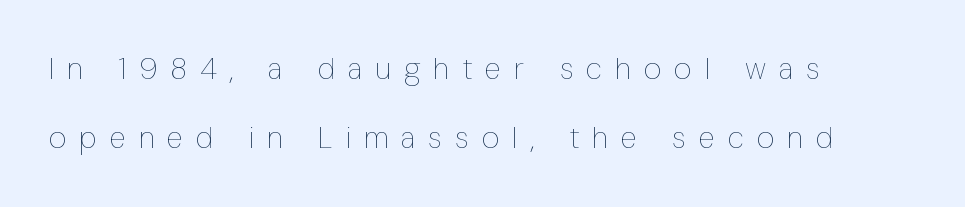
The image shows 30 px thin, condensed type, upright; set left-aligned, loose line spacing (2.3x), unusually wide letter spacing (+0.44 em), not underlined; low stroke contrast and a medium x-height.
